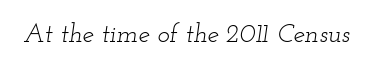
The image shows 26 px text type, italic (leaning right); set normal letter spacing, not underlined.
